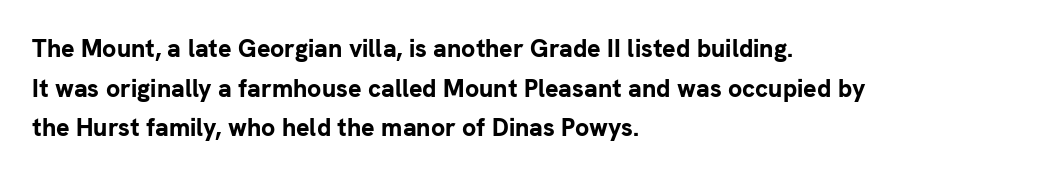
The words here are not underlined. Glyph-to-glyph distance matches everyday printed text. The rows are spaced the way most documents space them. The lettering holds an erect, upright posture throughout. Heavy-handed strokes throughout: this text is bold. Which margin do the lines hug? The left one — the right edge is uneven.
